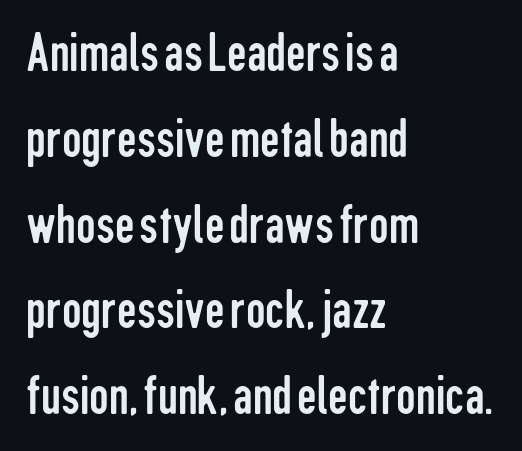
Q: Is the text bold? A: No.
Q: Is the text italic (slanted)? A: No, it is upright.
Q: Is the typeface a serif or a sans-serif typeface? A: Sans-serif.
Q: Is the text underlined? A: No.
Q: How is the paragraph aligned? A: Left-aligned.
Q: Is the spacing between letters normal or unusually wide? A: Normal.
Q: Is the spacing between lines tight, normal or loose? A: Normal.
Q: Width (condensed, normal, or wide)? A: Condensed.
Q: Stroke contrast? A: Low.
Q: x-height? A: Medium.
Q: Monospaced? A: No.
